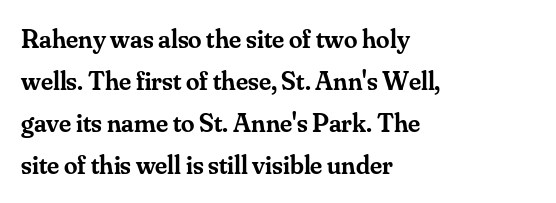
Q: Is the text bold? A: Semi-bold.
Q: Is the text italic (slanted)? A: No, it is upright.
Q: Is the text underlined? A: No.
Q: How is the paragraph aligned? A: Left-aligned.
Q: Is the spacing between letters normal or unusually wide? A: Normal.
Q: Is the spacing between lines tight, normal or loose? A: Normal.
